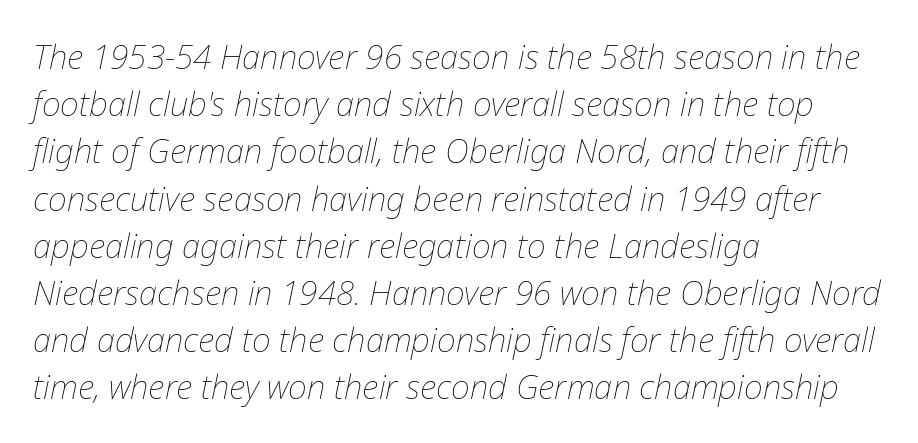
Q: Is the text bold? A: No.
Q: Is the text italic (slanted)? A: Yes, it leans right by about 12 degrees.
Q: Is the text underlined? A: No.
Q: How is the paragraph aligned? A: Left-aligned.
Q: Is the spacing between letters normal or unusually wide? A: Normal.
Q: Is the spacing between lines tight, normal or loose? A: Normal.
Q: Width (condensed, normal, or wide)? A: Normal.
Q: Stroke contrast? A: Low.
Q: x-height? A: Medium.
Q: Monospaced? A: No.
